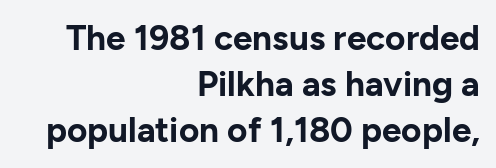
These lines are rendered in a variable-pitch font. The letters stand straight up with perfectly vertical stems. Spacing between characters is what you'd get straight out of the box. The area under the type is left untouched. This is sans-serif lettering, the kind often seen on screens and signage.
